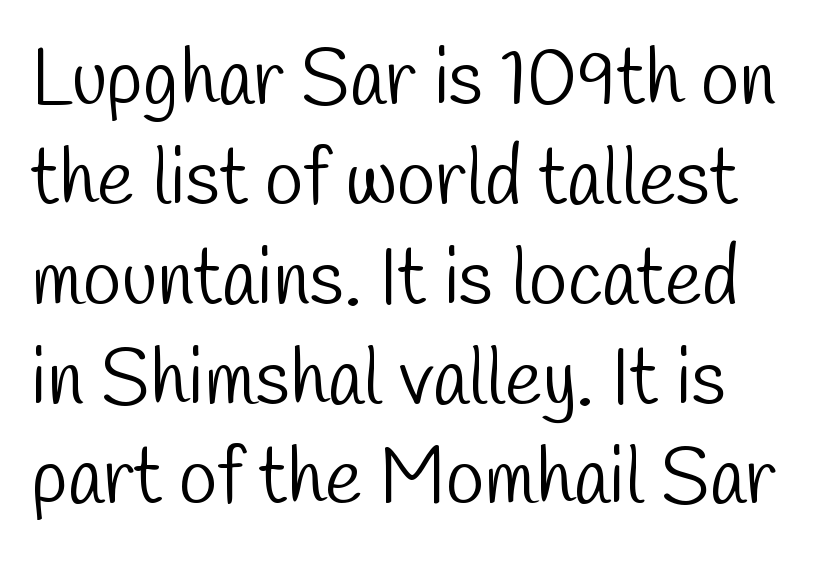
{"serif": "no", "bold": "no", "weight": "light", "width": "condensed", "stroke_contrast": "low", "x_height": "medium", "monospaced": "no", "underline": "no", "line_spacing": "normal", "line_spacing_ratio": 1.28, "letter_spacing": "normal", "letter_spacing_em": 0.0, "glyph_px": 78}
